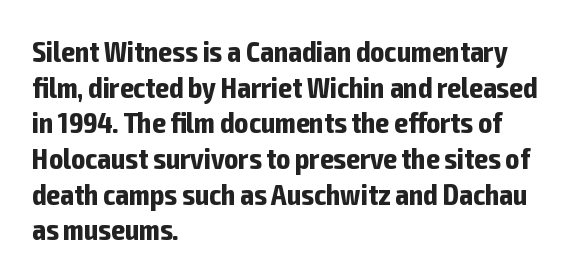
{"serif": "no", "italic": "no", "bold": "yes", "weight": "bold", "width": "condensed", "stroke_contrast": "low", "x_height": "medium", "monospaced": "no", "underline": "no", "align": "left", "line_spacing_ratio": 1.23, "letter_spacing": "normal", "letter_spacing_em": 0.0, "glyph_px": 29}
